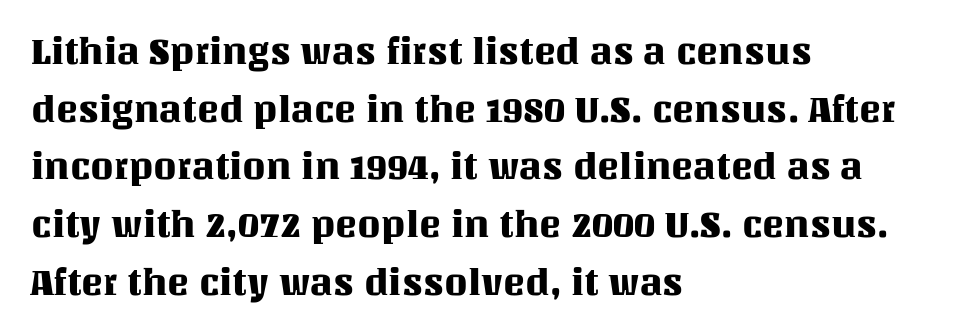
The image shows 37 px text type, upright; set left-aligned, normal line spacing (1.56x), normal letter spacing, not underlined; medium stroke contrast and a large x-height.
